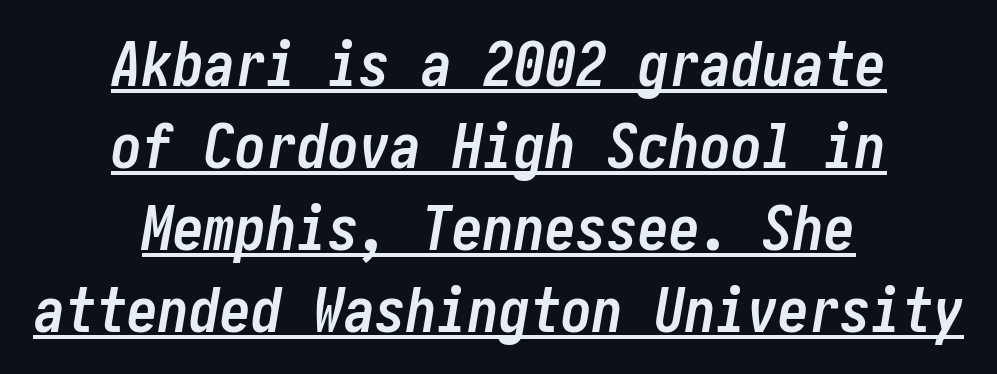
{"italic": "yes", "lean": "right", "slant_degrees": 10, "bold": "yes", "weight": "semibold", "width": "condensed", "stroke_contrast": "low", "x_height": "medium", "underline": "yes", "align": "center", "line_spacing": "normal", "line_spacing_ratio": 1.32, "letter_spacing": "normal", "letter_spacing_em": 0.0, "glyph_px": 62}
